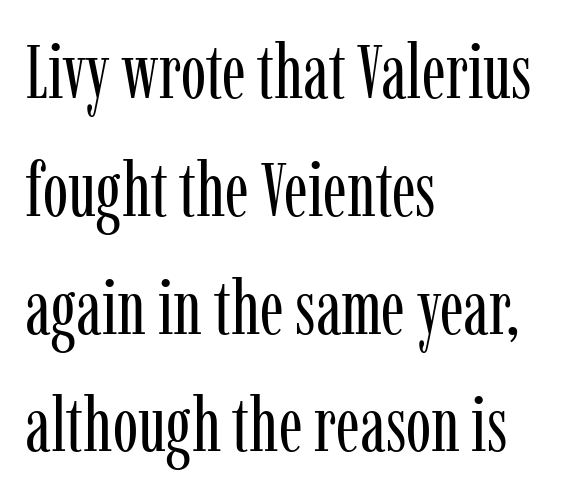
Q: Is the text bold? A: No.
Q: Is the text italic (slanted)? A: No, it is upright.
Q: Is the typeface a serif or a sans-serif typeface? A: Serif.
Q: Is the text underlined? A: No.
Q: How is the paragraph aligned? A: Left-aligned.
Q: Is the spacing between letters normal or unusually wide? A: Normal.
Q: Is the spacing between lines tight, normal or loose? A: Normal.
Q: Width (condensed, normal, or wide)? A: Condensed.
Q: Stroke contrast? A: Low.
Q: x-height? A: Medium.
Q: Monospaced? A: No.
